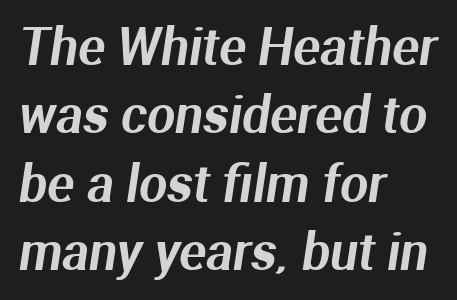
{"serif": "no", "width": "normal", "stroke_contrast": "medium", "x_height": "medium", "monospaced": "no", "underline": "no", "align": "left", "line_spacing": "normal", "line_spacing_ratio": 1.37, "letter_spacing": "normal", "letter_spacing_em": 0.0, "glyph_px": 50}
